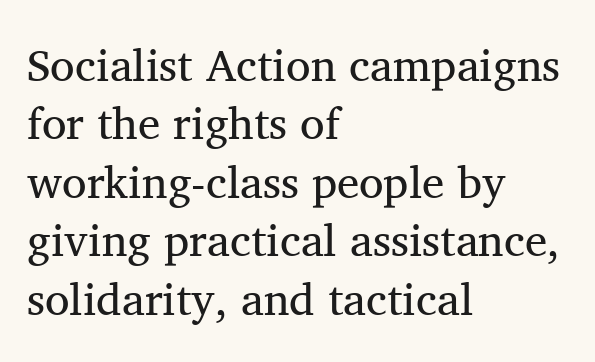
The image shows 45 px regular-weight serif type, upright; set left-aligned, normal line spacing (1.3x), normal letter spacing, not underlined; medium stroke contrast and a medium x-height.
